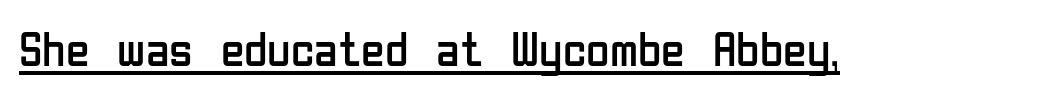
The image shows 48 px regular-weight, condensed sans-serif type, upright; set normal letter spacing, underlined; low stroke contrast and a medium x-height.
